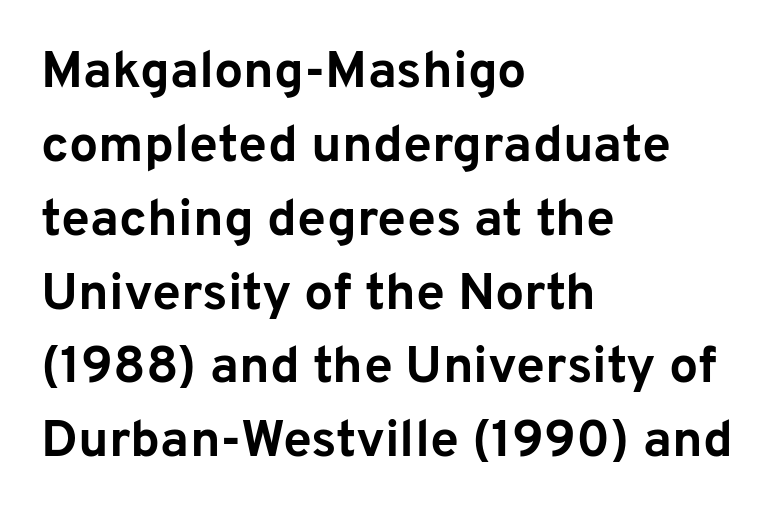
Is this a fixed-width face? No — the glyphs have proportional, varying widths. A typesetter would call this leading conventional body-copy spacing. What kind of face is this? One without serifs — a sans. Tracking here is standard; glyphs follow each other at the usual distance.
